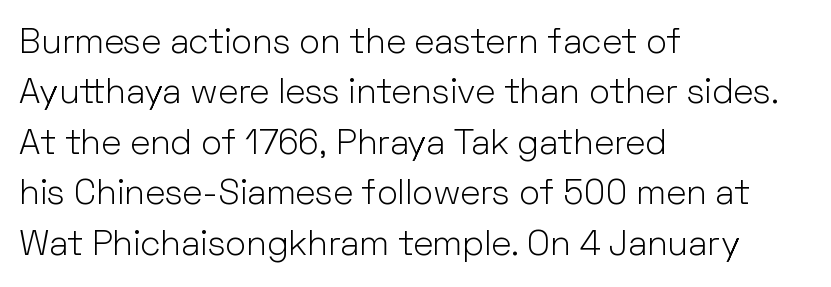
The image shows 35 px light sans-serif type, upright; set left-aligned, normal line spacing (1.44x), normal letter spacing, not underlined; low stroke contrast and a medium x-height.
